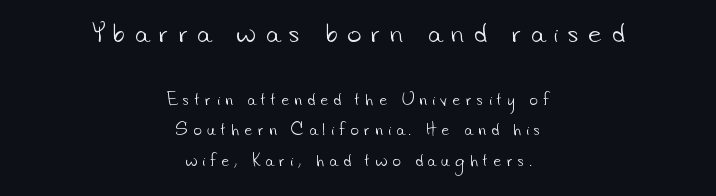
Q: Is the text bold? A: No.
Q: Is the text underlined? A: No.
Q: How is the paragraph aligned? A: Centered.
Q: Is the spacing between letters normal or unusually wide? A: Unusually wide.
Q: Is the spacing between lines tight, normal or loose? A: Loose.
Q: Which block of text is set in a larger size, the first (top) or the second (bottom)? A: The first (top) one.
